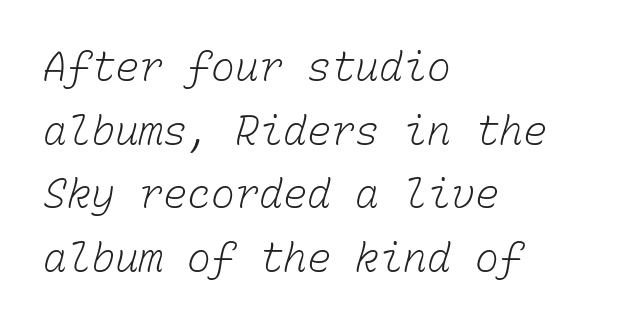
The image shows 40 px light type, monospaced; set left-aligned, normal line spacing (1.59x), normal letter spacing, not underlined; low stroke contrast and a medium x-height.
